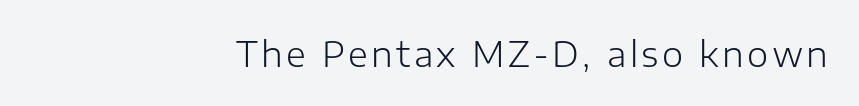
Vertical strokes here are truly vertical. Descender tails drop into unmarked territory. Are there feet on the stems? There aren't — it's a sans. This sample has the flowing, uneven cadence of proportional lettering.
